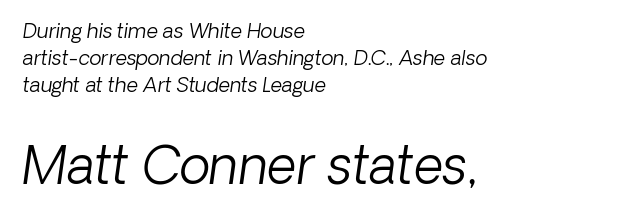
{"serif": "no", "bold": "no", "weight": "light", "width": "normal", "stroke_contrast": "low", "x_height": "medium", "monospaced": "no", "underline": "no", "align": "left", "line_spacing": "normal", "line_spacing_ratio": 1.36, "letter_spacing": "normal", "letter_spacing_em": 0.0, "larger_block": "second", "size_ratio": 2.55, "glyph_px": 51}
